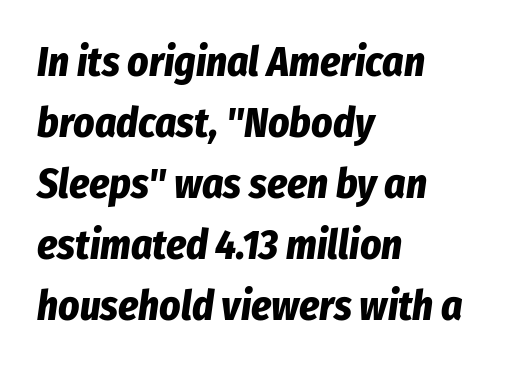
{"italic": "yes", "lean": "right", "slant_degrees": 8, "bold": "yes", "weight": "bold", "width": "condensed", "stroke_contrast": "low", "x_height": "medium", "monospaced": "no", "underline": "no", "align": "left", "line_spacing": "normal", "line_spacing_ratio": 1.49, "letter_spacing": "normal", "letter_spacing_em": 0.0, "glyph_px": 41}
